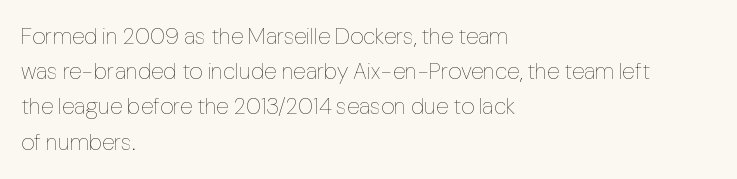
Q: Is the text bold? A: No.
Q: Is the text italic (slanted)? A: No, it is upright.
Q: Is the text underlined? A: No.
Q: How is the paragraph aligned? A: Left-aligned.
Q: Is the spacing between letters normal or unusually wide? A: Normal.
Q: Is the spacing between lines tight, normal or loose? A: Normal.
